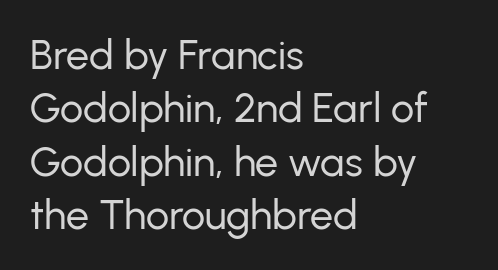
The image shows 41 px regular-weight sans-serif type, upright; set left-aligned, normal line spacing (1.3x), normal letter spacing, not underlined; low stroke contrast and a medium x-height.
